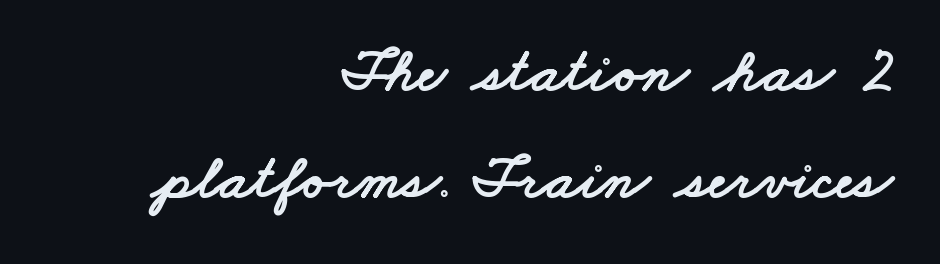
The image shows 62 px wide sans-serif type; set right-aligned, line spacing 1.72x, normal letter spacing, not underlined; low stroke contrast and a small x-height.
